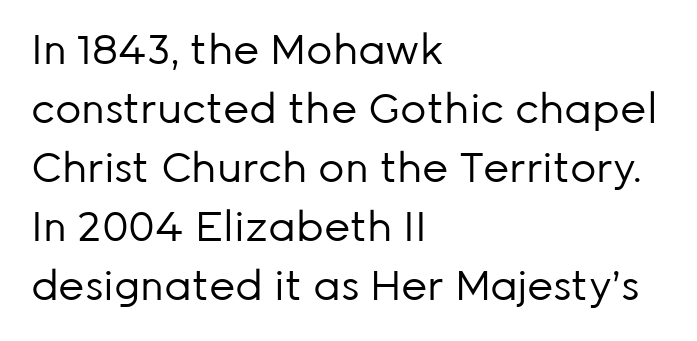
Q: Is the text bold? A: No.
Q: Is the text italic (slanted)? A: No, it is upright.
Q: Is the typeface a serif or a sans-serif typeface? A: Sans-serif.
Q: Is the text underlined? A: No.
Q: How is the paragraph aligned? A: Left-aligned.
Q: Is the spacing between letters normal or unusually wide? A: Normal.
Q: Is the spacing between lines tight, normal or loose? A: Normal.
Q: Width (condensed, normal, or wide)? A: Normal.
Q: Stroke contrast? A: Low.
Q: x-height? A: Medium.
Q: Monospaced? A: No.
